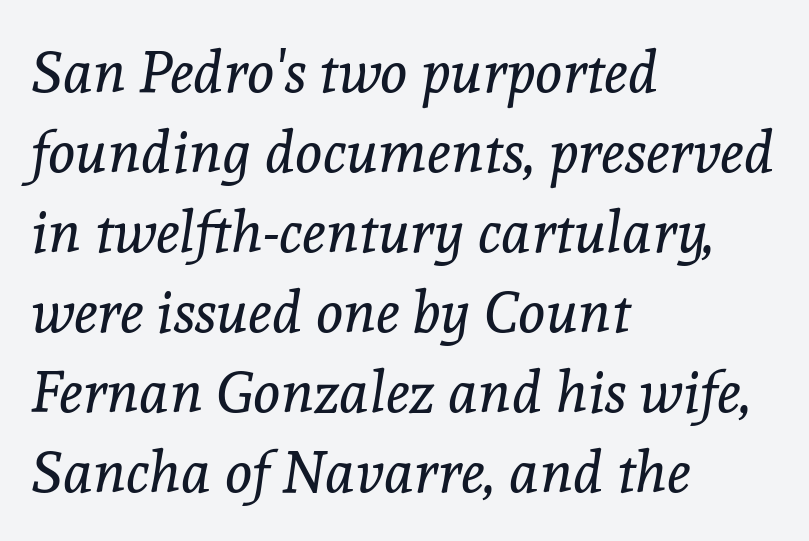
Look at the bottom of the vertical strokes: they flare into serifs here. The cut favours lightness, reaching ordinary text weight at its darkest. The specimen omits any rule beneath the text block's lines. The compositor pushed each line to the left boundary. How are the letters spaced? Ordinarily, with no added tracking. The glyphs look as if they've been sheared to an angle.
